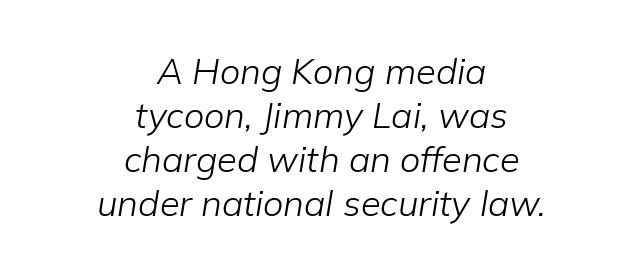
The image shows 36 px light type, italic (leaning right); set centered, line spacing 1.22x, normal letter spacing, not underlined; low stroke contrast and a medium x-height.
